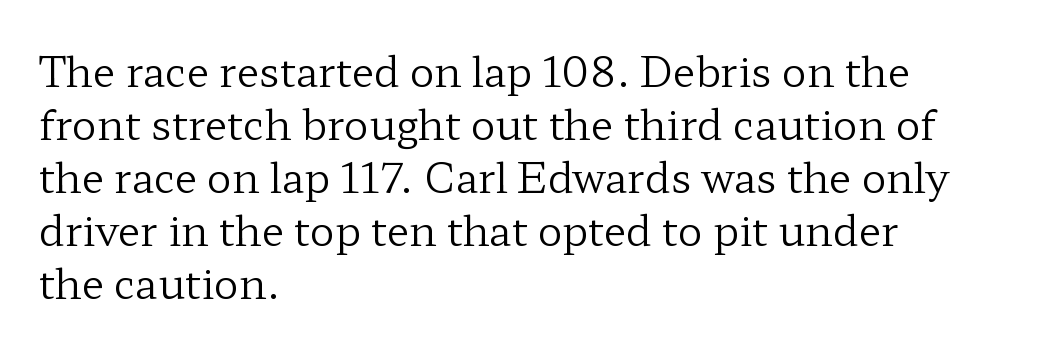
Caption: multi-line text, flush left, ragged right. Character widths vary here, with narrow letters taking less room than wide ones. The lines sit at an ordinary, default distance from one another. Look at the tracking — it's just the regular setting, nothing added. The space directly below the letters is spotless. The font sits on the lighter half of the weight spectrum, regular included.
